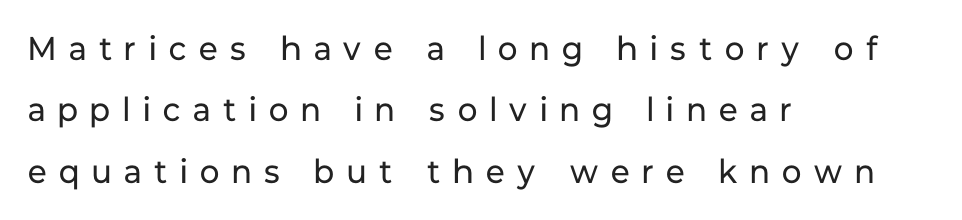
Layout note: lines flush left. Observe the wide spacing: letters keep a clear distance from each other. Is there any slant? The stems are plumb. The face used here is proportionally spaced, like ordinary book or web type.
